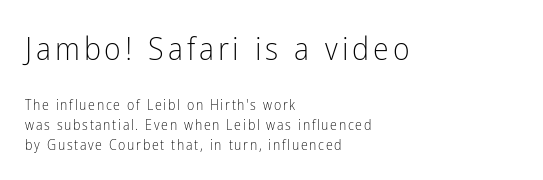
The image shows 32 px light, condensed sans-serif type, upright; set left-aligned, normal line spacing (1.4x), not underlined; the first (top) block is 2.29x larger; low stroke contrast and a medium x-height.
